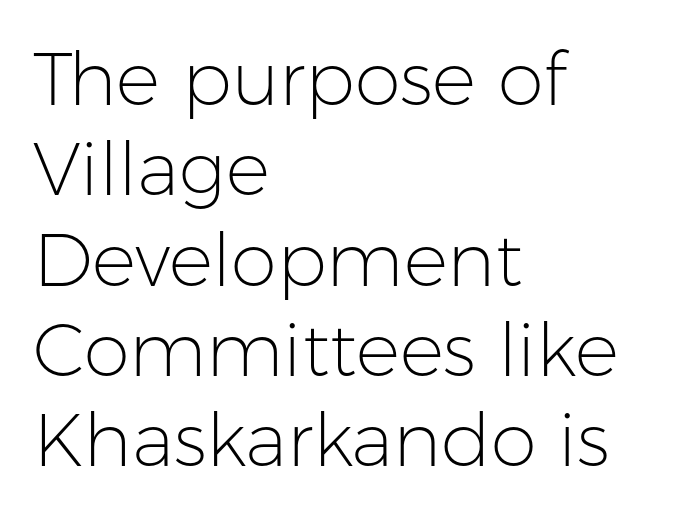
The image shows 74 px light sans-serif type, upright; set left-aligned, line spacing 1.22x, normal letter spacing, not underlined; low stroke contrast and a medium x-height.
